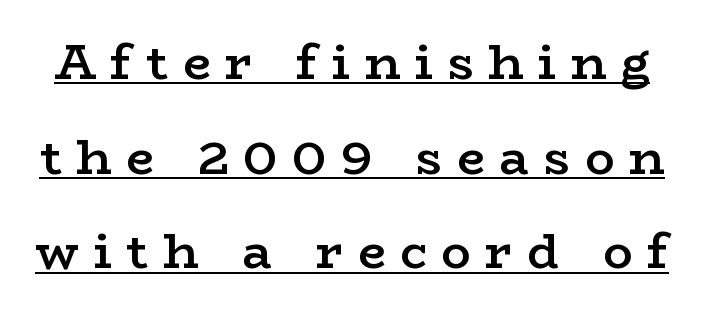
Think of a printed novel: that variable character pitch is what you see here. You can see a thin bar hugging the bottom of the glyphs. This is the in-between weight designers call semibold or demi. Examine the stroke ends and you'll spot serifs. The passage shown stacks its lines with a broad gap. There is plenty of visible air inserted between adjacent glyphs.
